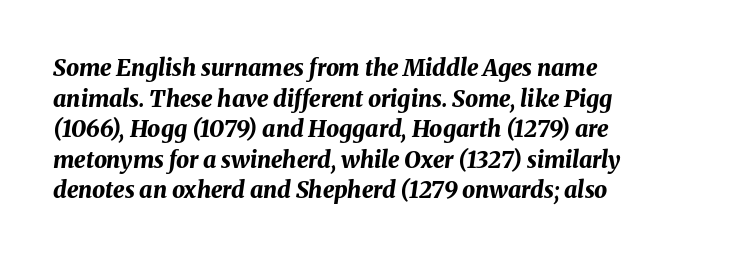
Has an underline been added? It has not. Nothing unusual about the tracking: characters are spaced as the font intends. The whole block is typeset with a tilt. These words are printed bold, with thick strokes throughout. Short and long lines alike share a common starting point at left.
